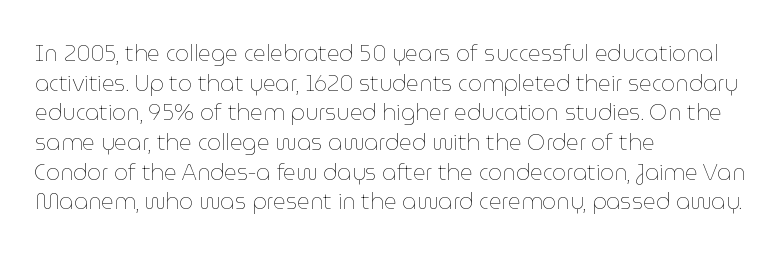
Q: Is the text bold? A: No.
Q: Is the text italic (slanted)? A: No, it is upright.
Q: Is the text underlined? A: No.
Q: How is the paragraph aligned? A: Left-aligned.
Q: Is the spacing between letters normal or unusually wide? A: Normal.
Q: Is the spacing between lines tight, normal or loose? A: Normal.
